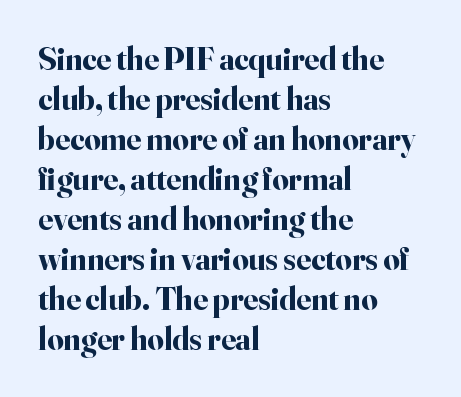
Q: Is the text bold? A: Yes.
Q: Is the text italic (slanted)? A: No, it is upright.
Q: Is the typeface a serif or a sans-serif typeface? A: Serif.
Q: Is the text underlined? A: No.
Q: How is the paragraph aligned? A: Left-aligned.
Q: Is the spacing between letters normal or unusually wide? A: Normal.
Q: Is the spacing between lines tight, normal or loose? A: Normal.
Q: Width (condensed, normal, or wide)? A: Normal.
Q: Stroke contrast? A: High.
Q: x-height? A: Small.
Q: Monospaced? A: No.
